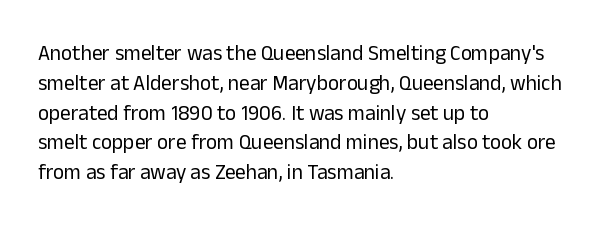
{"italic": "no", "bold": "no", "underline": "no", "align": "left", "line_spacing": "normal", "line_spacing_ratio": 1.42, "letter_spacing": "normal", "letter_spacing_em": 0.0, "glyph_px": 21}
